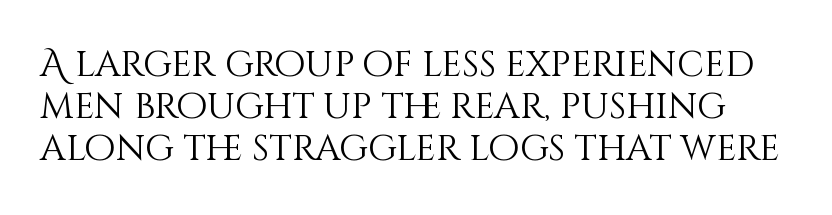
Q: Is the text bold? A: No.
Q: Is the text italic (slanted)? A: No, it is upright.
Q: Is the text underlined? A: No.
Q: Is the spacing between letters normal or unusually wide? A: Normal.
Q: Width (condensed, normal, or wide)? A: Normal.
Q: Stroke contrast? A: Medium.
Q: x-height? A: Large.
Q: Monospaced? A: No.
